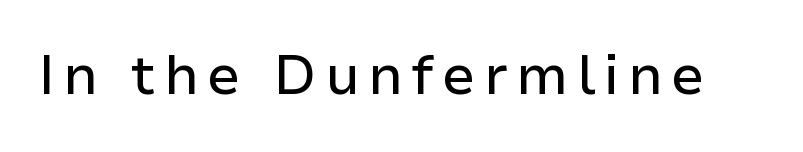
Vertical strokes here are truly vertical. The letters carry no serifs — their stems end cleanly without finishing strokes. No word sits above an underline. Each letter keeps its own natural width here, so spacing adapts to shape.
